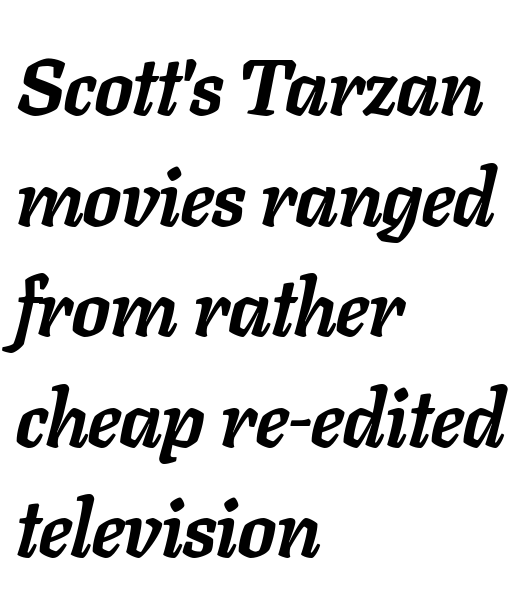
Q: Is the text bold? A: Yes.
Q: Is the text italic (slanted)? A: Yes, it leans right by about 11 degrees.
Q: Is the text underlined? A: No.
Q: How is the paragraph aligned? A: Left-aligned.
Q: Is the spacing between letters normal or unusually wide? A: Normal.
Q: Is the spacing between lines tight, normal or loose? A: Normal.
Q: Width (condensed, normal, or wide)? A: Normal.
Q: Stroke contrast? A: Low.
Q: x-height? A: Medium.
Q: Monospaced? A: No.
